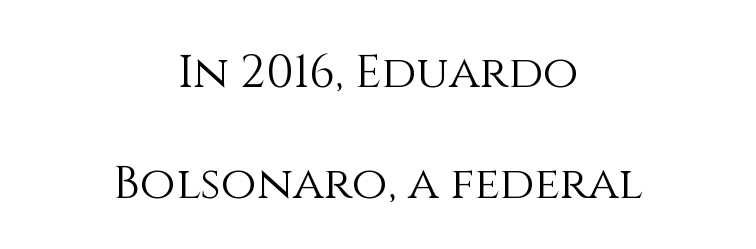
Q: Is the text bold? A: No.
Q: Is the text italic (slanted)? A: No, it is upright.
Q: Is the text underlined? A: No.
Q: How is the paragraph aligned? A: Centered.
Q: Is the spacing between letters normal or unusually wide? A: Normal.
Q: Is the spacing between lines tight, normal or loose? A: Loose.
Q: Width (condensed, normal, or wide)? A: Normal.
Q: Stroke contrast? A: Medium.
Q: x-height? A: Large.
Q: Monospaced? A: No.
